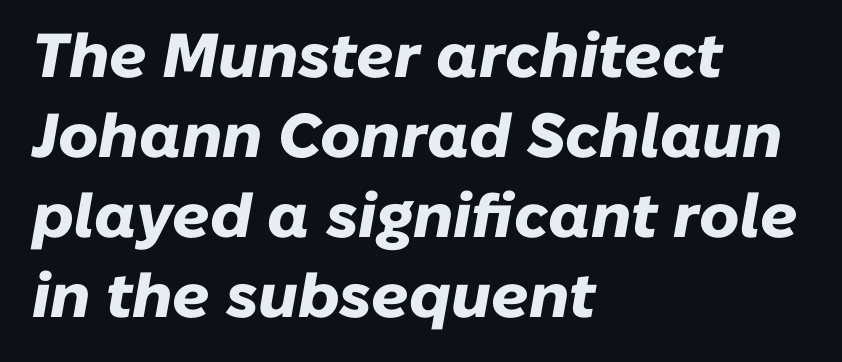
Descenders are the only things crossing below the line. Is the letter spacing exaggerated? No — it looks like the ordinary default. Casual observation: everything's shoved over to the left. A full-strength bold gives these letters their thick strokes. Is this a fixed-width face? No — the glyphs have proportional, varying widths.
